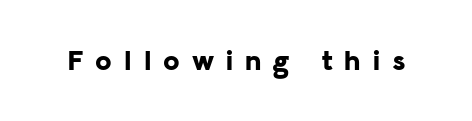
Q: Is the text bold? A: Yes.
Q: Is the text italic (slanted)? A: No, it is upright.
Q: Is the typeface a serif or a sans-serif typeface? A: Sans-serif.
Q: Is the text underlined? A: No.
Q: Is the spacing between letters normal or unusually wide? A: Unusually wide.
Q: Width (condensed, normal, or wide)? A: Normal.
Q: Stroke contrast? A: Low.
Q: x-height? A: Medium.
Q: Monospaced? A: No.
